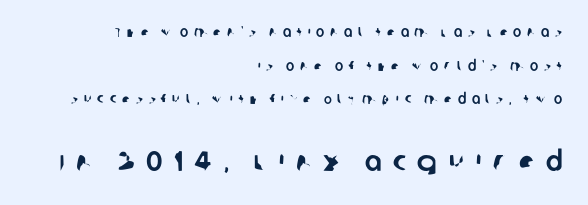
Q: Is the typeface a serif or a sans-serif typeface? A: Sans-serif.
Q: Is the text underlined? A: No.
Q: How is the paragraph aligned? A: Right-aligned.
Q: Is the spacing between letters normal or unusually wide? A: Unusually wide.
Q: Is the spacing between lines tight, normal or loose? A: Loose.
Q: Which block of text is set in a larger size, the first (top) or the second (bottom)? A: The second (bottom) one.
Q: Width (condensed, normal, or wide)? A: Normal.
Q: Stroke contrast? A: Low.
Q: x-height? A: Large.
Q: Monospaced? A: No.
